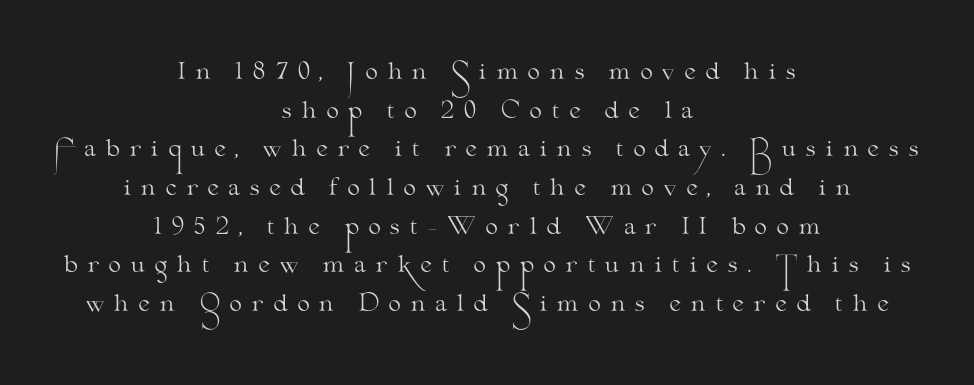
{"italic": "no", "bold": "no", "underline": "no", "align": "center", "line_spacing": "normal", "line_spacing_ratio": 1.68, "letter_spacing": "wide", "letter_spacing_em": 0.37, "glyph_px": 23}
